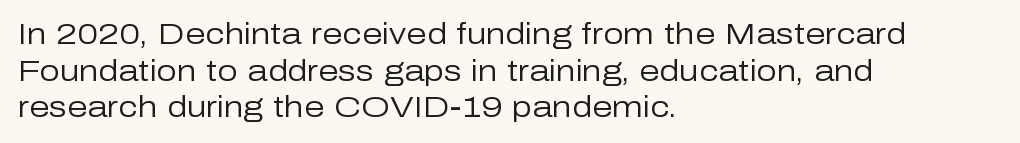
The letters advance in unequal steps, a hallmark of proportional type. The string is rendered with underlining switched off. The axis of the letterforms is exactly vertical. Honestly, the letter spacing is just normal — you wouldn't notice it. No chunkiness to these letters — they're not bold. The rendering uses a moderate line-height, typical for paragraphs.
